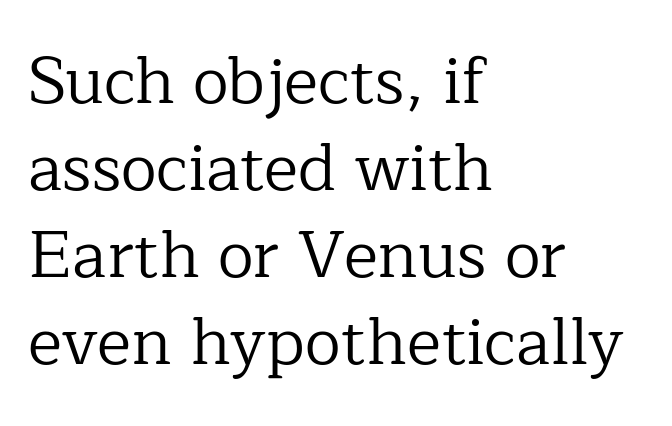
Q: Is the text bold? A: No.
Q: Is the text italic (slanted)? A: No, it is upright.
Q: Is the typeface a serif or a sans-serif typeface? A: Serif.
Q: Is the text underlined? A: No.
Q: How is the paragraph aligned? A: Left-aligned.
Q: Is the spacing between letters normal or unusually wide? A: Normal.
Q: Is the spacing between lines tight, normal or loose? A: Normal.
Q: Width (condensed, normal, or wide)? A: Normal.
Q: Stroke contrast? A: Low.
Q: x-height? A: Medium.
Q: Monospaced? A: No.
